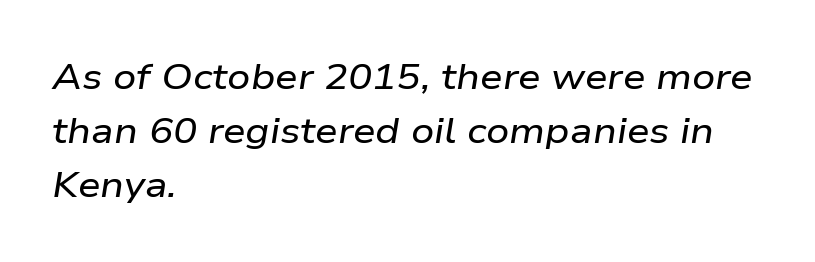
Q: Is the text italic (slanted)? A: Yes, it leans right by about 9 degrees.
Q: Is the text underlined? A: No.
Q: How is the paragraph aligned? A: Left-aligned.
Q: Is the spacing between letters normal or unusually wide? A: Normal.
Q: Is the spacing between lines tight, normal or loose? A: Normal.
Q: Width (condensed, normal, or wide)? A: Wide.
Q: Stroke contrast? A: Low.
Q: x-height? A: Medium.
Q: Monospaced? A: No.
